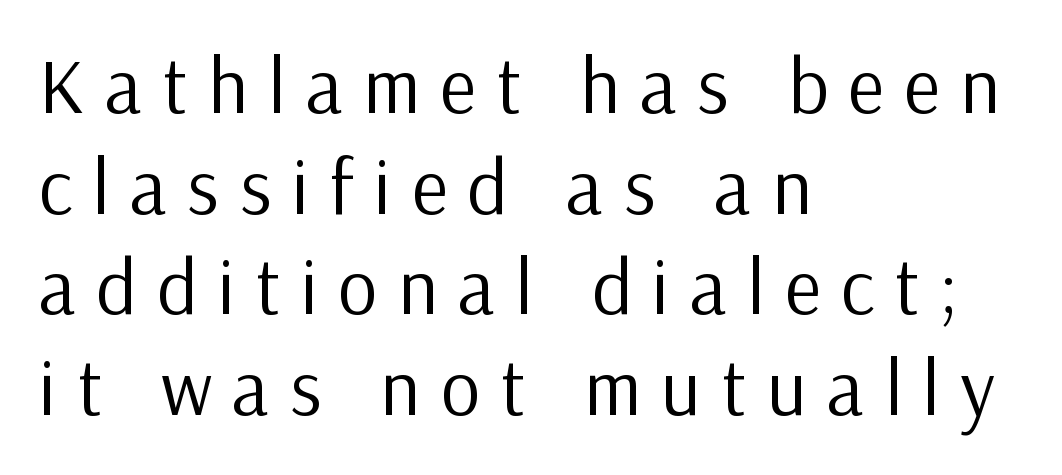
Grotesque or geometric, the face here clearly has no serifs. Leading matches the norm, producing a regular column. The typography opts for an upright posture over an oblique one. This is not heavy type; no bold has been used. A bare baseline throughout the passage. Here the glyphs are tracked loosely, breaking word shapes into spaced letters.
